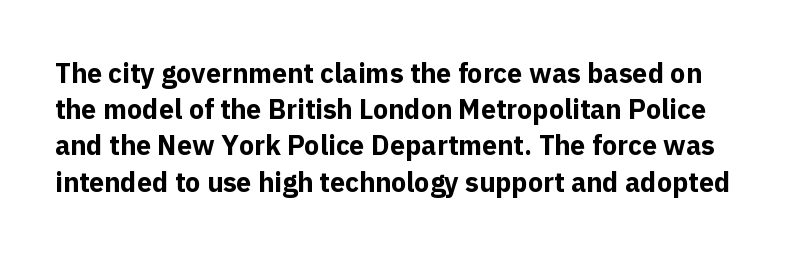
Q: Is the text bold? A: Yes.
Q: Is the text italic (slanted)? A: No, it is upright.
Q: Is the text underlined? A: No.
Q: Is the spacing between letters normal or unusually wide? A: Normal.
Q: Is the spacing between lines tight, normal or loose? A: Normal.
